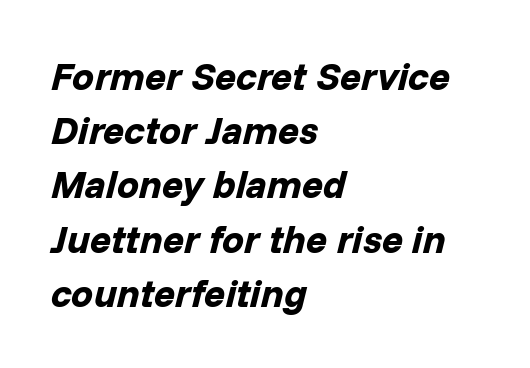
Q: Is the text bold? A: Yes.
Q: Is the text italic (slanted)? A: Yes, it leans right by about 14 degrees.
Q: Is the text underlined? A: No.
Q: How is the paragraph aligned? A: Left-aligned.
Q: Is the spacing between letters normal or unusually wide? A: Normal.
Q: Is the spacing between lines tight, normal or loose? A: Normal.
Q: Width (condensed, normal, or wide)? A: Normal.
Q: Stroke contrast? A: Low.
Q: x-height? A: Medium.
Q: Monospaced? A: No.
